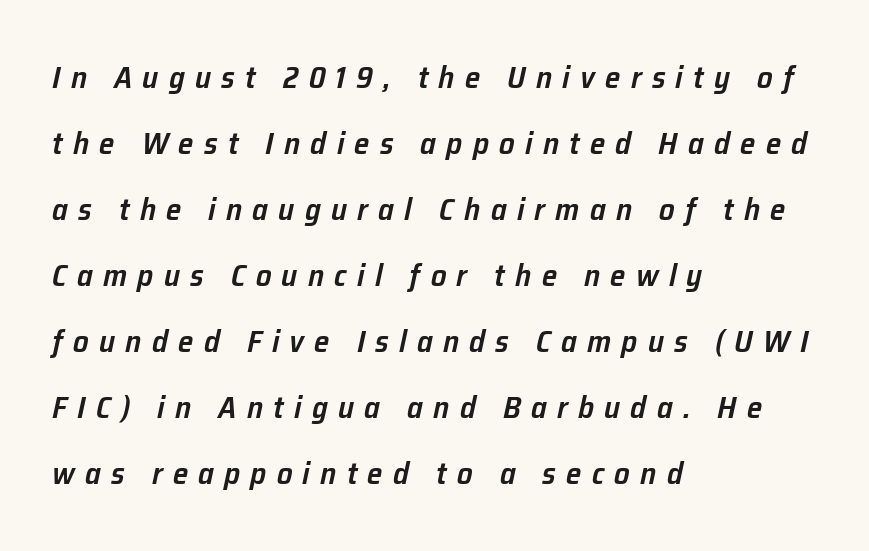
Q: Is the text bold? A: Semi-bold.
Q: Is the text italic (slanted)? A: Yes, it leans right by about 12 degrees.
Q: Is the text underlined? A: No.
Q: How is the paragraph aligned? A: Left-aligned.
Q: Is the spacing between letters normal or unusually wide? A: Unusually wide.
Q: Is the spacing between lines tight, normal or loose? A: Loose.
Q: Width (condensed, normal, or wide)? A: Normal.
Q: Stroke contrast? A: Low.
Q: x-height? A: Medium.
Q: Monospaced? A: No.
